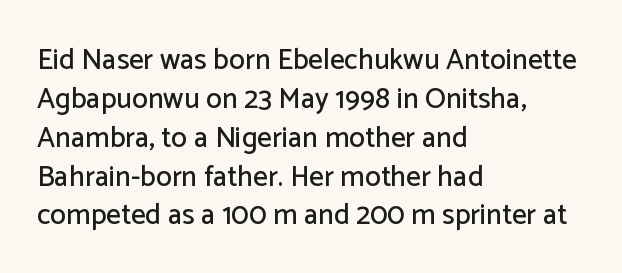
The letters stand upright; this is a roman face. Between one letter and the next there's only the usual sliver of space. Each row of text sits above clean, open space. The glyphs in this specimen are sans serif. The block of text has a typical density, with ordinary space between rows. This sample has the flowing, uneven cadence of proportional lettering.
